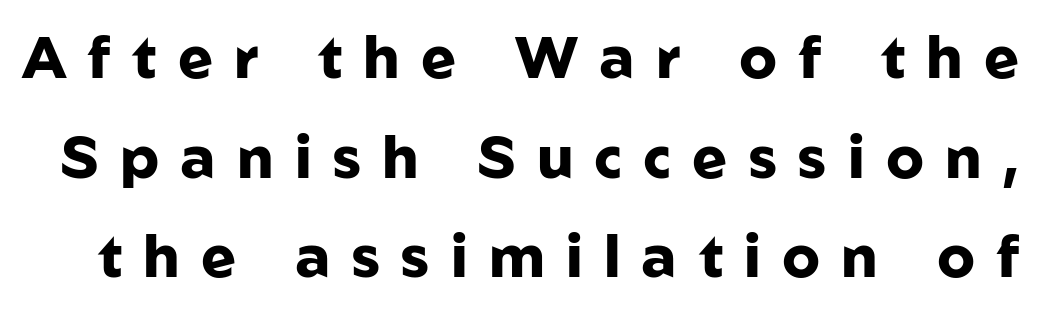
Observe the absence of serifs on each vertical stroke in this sample. Quick note: interline space is typical. The tracking jumps out immediately: characters are airy and widely separated. Each row of text sits above clean, open space. Looks like regular typesetting: each glyph gets only the width it needs.
